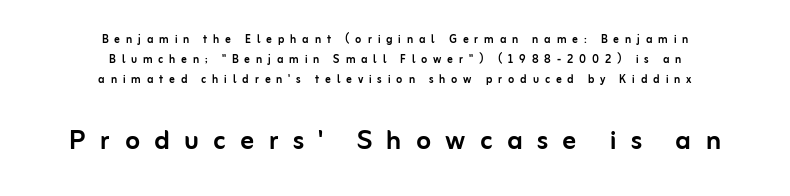
Q: Is the text italic (slanted)? A: No, it is upright.
Q: Is the typeface a serif or a sans-serif typeface? A: Sans-serif.
Q: Is the text underlined? A: No.
Q: How is the paragraph aligned? A: Centered.
Q: Is the spacing between letters normal or unusually wide? A: Unusually wide.
Q: Is the spacing between lines tight, normal or loose? A: Normal.
Q: Which block of text is set in a larger size, the first (top) or the second (bottom)? A: The second (bottom) one.
Q: Width (condensed, normal, or wide)? A: Normal.
Q: Stroke contrast? A: Low.
Q: x-height? A: Medium.
Q: Monospaced? A: No.
